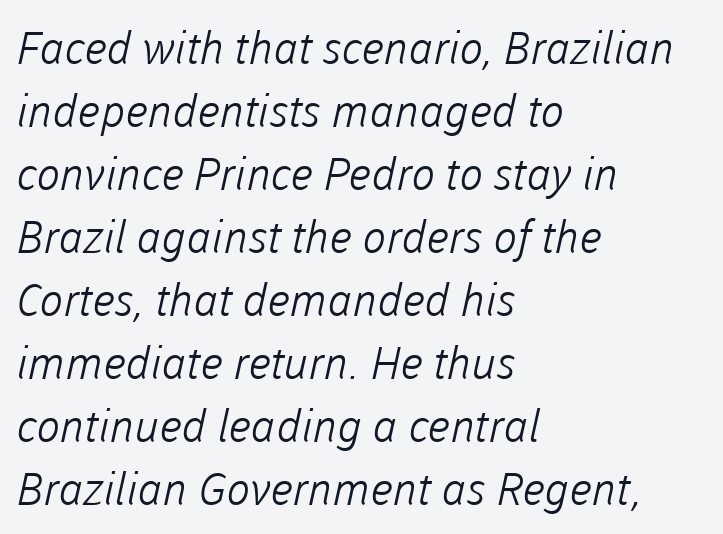
Q: Is the text bold? A: No.
Q: Is the typeface a serif or a sans-serif typeface? A: Sans-serif.
Q: Is the text underlined? A: No.
Q: How is the paragraph aligned? A: Left-aligned.
Q: Is the spacing between letters normal or unusually wide? A: Normal.
Q: Is the spacing between lines tight, normal or loose? A: Normal.
Q: Width (condensed, normal, or wide)? A: Normal.
Q: Stroke contrast? A: Low.
Q: x-height? A: Medium.
Q: Monospaced? A: No.
